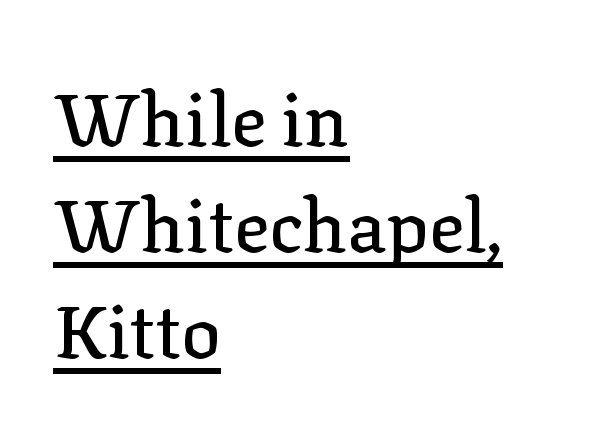
Do the characters align in a grid? No, the font is proportional. Does a line run under the words? Yes, clearly. Ascenders rise straight up at ninety degrees. The passage shown is typeset with a serif family.
